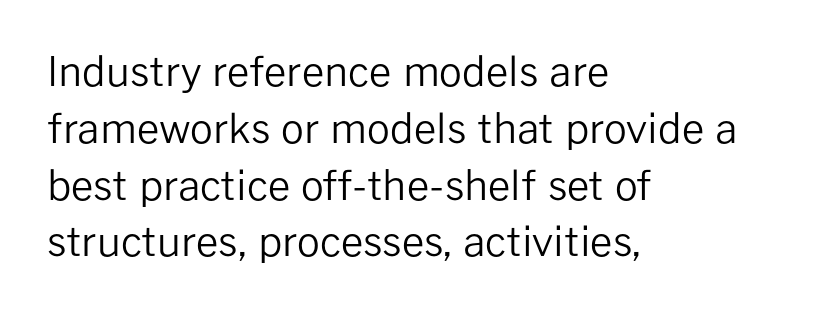
The image shows 40 px regular-weight sans-serif type, upright; set left-aligned, normal line spacing (1.42x), normal letter spacing, not underlined; low stroke contrast and a medium x-height.
